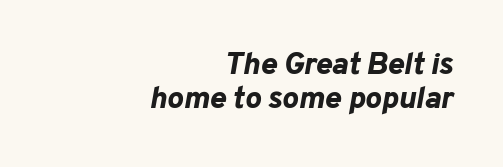
The image shows 31 px bold type, italic (leaning right); set right-aligned, tight line spacing (1.11x), normal letter spacing, not underlined; low stroke contrast and a medium x-height.
